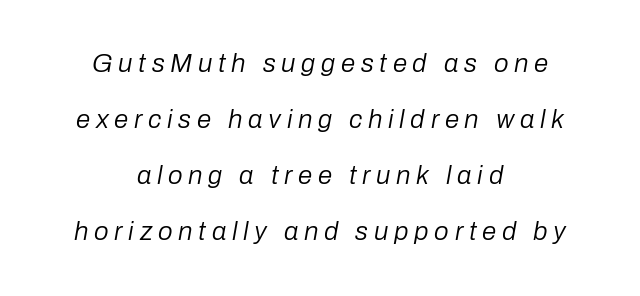
Loosely led — the rows are spread out. These lines stack symmetrically, like a column narrowing and widening about its center. Style check: oblique. Has an underline been added? It has not. No chunkiness to these letters — they're not bold. Spacing between characters has been opened up far beyond the box default.
